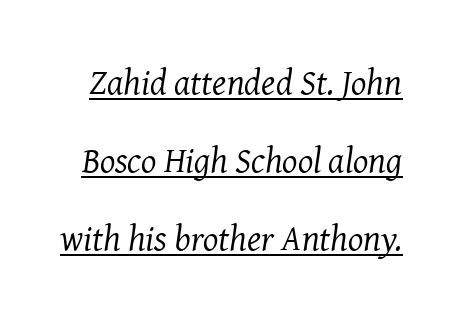
Q: Is the text bold? A: No.
Q: Is the text italic (slanted)? A: Yes, it leans right by about 8 degrees.
Q: Is the typeface a serif or a sans-serif typeface? A: Serif.
Q: Is the text underlined? A: Yes.
Q: Is the spacing between letters normal or unusually wide? A: Normal.
Q: Is the spacing between lines tight, normal or loose? A: Loose.
Q: Width (condensed, normal, or wide)? A: Normal.
Q: Stroke contrast? A: Medium.
Q: x-height? A: Medium.
Q: Monospaced? A: No.
